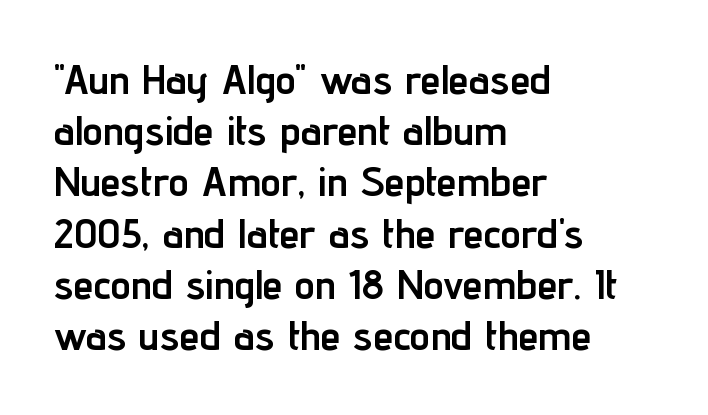
Is there any slant? The stems are plumb. The vertical gap from one line to the next is medium. Serif or sans? Sans — the stroke terminals are bare. Varying glyph widths throughout — classic text-font behaviour.
